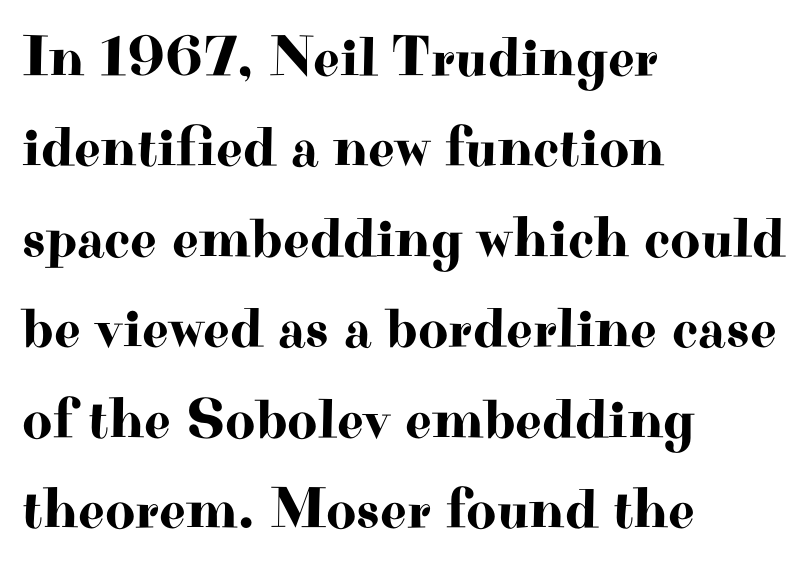
{"serif": "yes", "italic": "no", "width": "wide", "stroke_contrast": "high", "x_height": "small", "monospaced": "no", "underline": "no", "align": "left", "line_spacing": "normal", "line_spacing_ratio": 1.56, "letter_spacing": "normal", "letter_spacing_em": 0.0, "glyph_px": 58}
